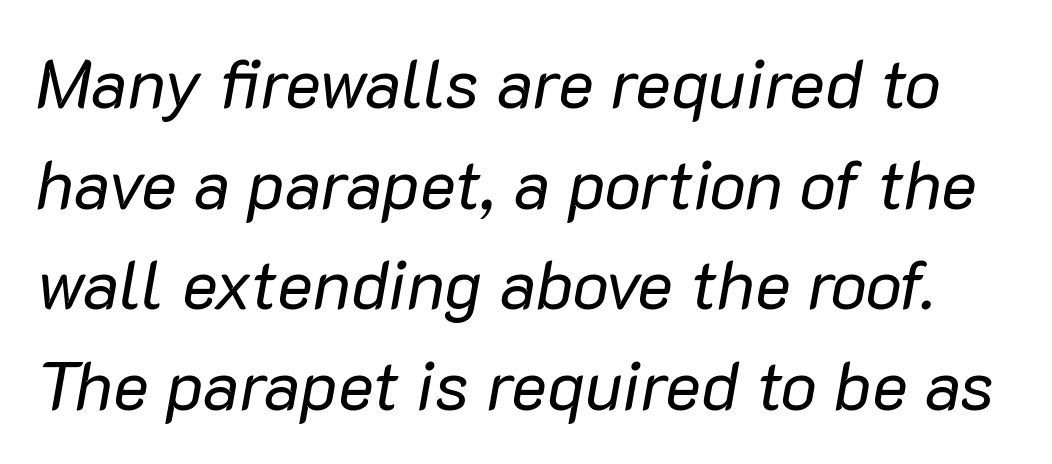
The image shows 68 px regular-weight type, italic (leaning right); set normal line spacing (1.48x), normal letter spacing, not underlined; low stroke contrast and a medium x-height.
